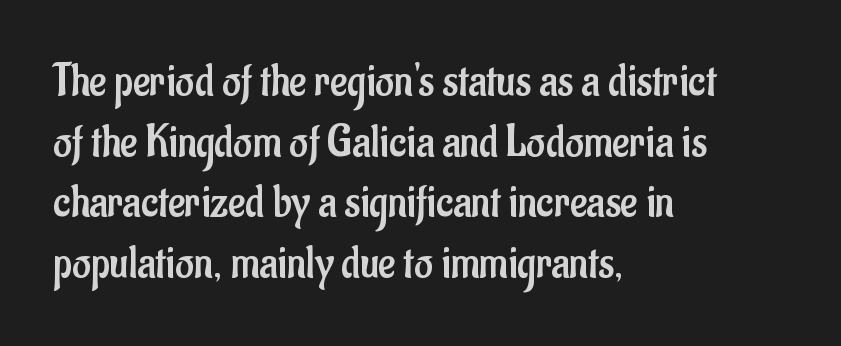
Q: Is the text bold? A: No.
Q: Is the text italic (slanted)? A: No, it is upright.
Q: Is the typeface a serif or a sans-serif typeface? A: Sans-serif.
Q: Is the text underlined? A: No.
Q: How is the paragraph aligned? A: Left-aligned.
Q: Is the spacing between letters normal or unusually wide? A: Normal.
Q: Is the spacing between lines tight, normal or loose? A: Normal.
Q: Width (condensed, normal, or wide)? A: Condensed.
Q: Stroke contrast? A: Low.
Q: x-height? A: Small.
Q: Monospaced? A: No.
